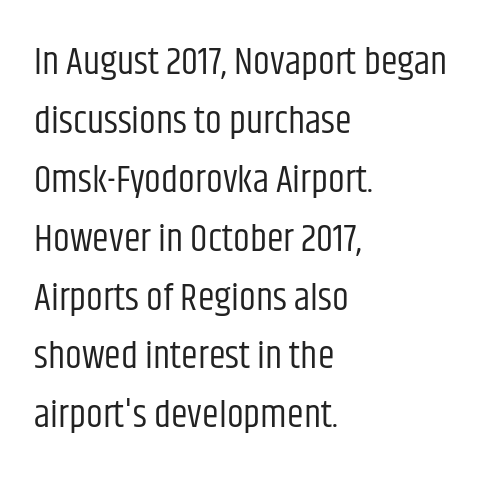
{"serif": "no", "italic": "no", "bold": "no", "weight": "regular", "width": "condensed", "stroke_contrast": "low", "x_height": "large", "monospaced": "no", "underline": "no", "align": "left", "line_spacing": "normal", "line_spacing_ratio": 1.55, "letter_spacing": "normal", "letter_spacing_em": 0.0, "glyph_px": 38}
